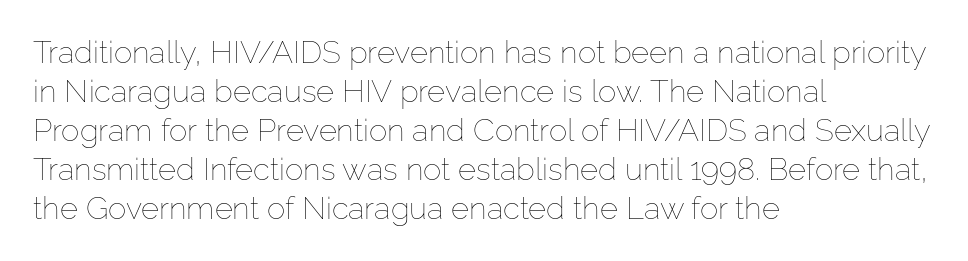
Ink coverage per letter is moderate at most. Is the block centered? No — it sits flush against the left margin. The gap between lines stays unmarked. The typography opts for an upright posture over an oblique one.
